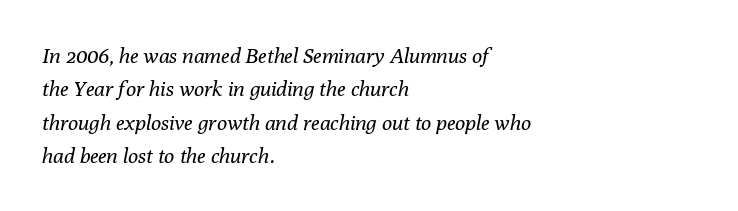
{"italic": "yes", "lean": "right", "slant_degrees": 10, "bold": "no", "underline": "no", "align": "left", "line_spacing": "normal", "line_spacing_ratio": 1.59, "letter_spacing": "normal", "letter_spacing_em": 0.0, "glyph_px": 21}
